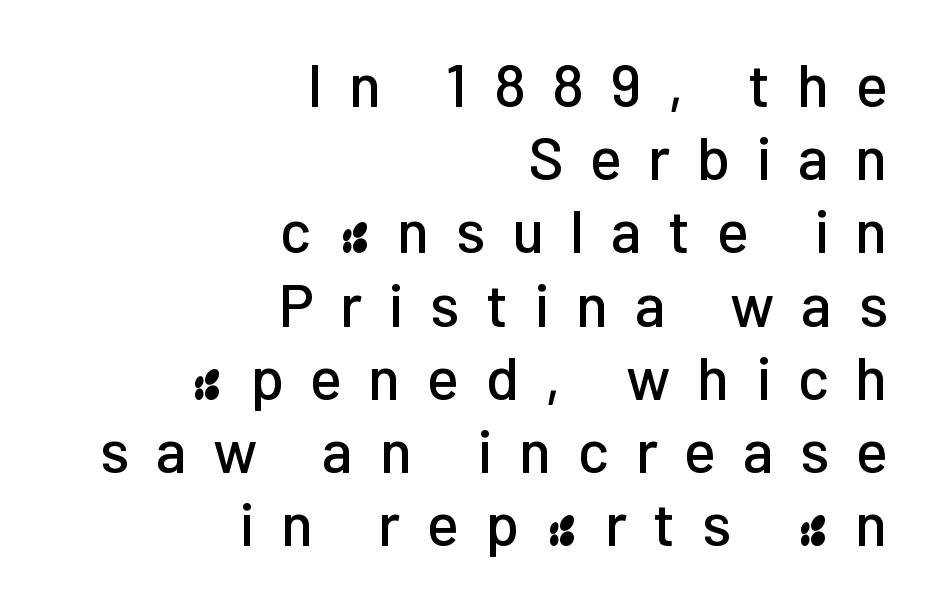
{"serif": "no", "italic": "no", "width": "normal", "stroke_contrast": "low", "x_height": "medium", "monospaced": "no", "underline": "no", "align": "right", "line_spacing_ratio": 1.22, "letter_spacing": "wide", "letter_spacing_em": 0.44, "glyph_px": 60}
